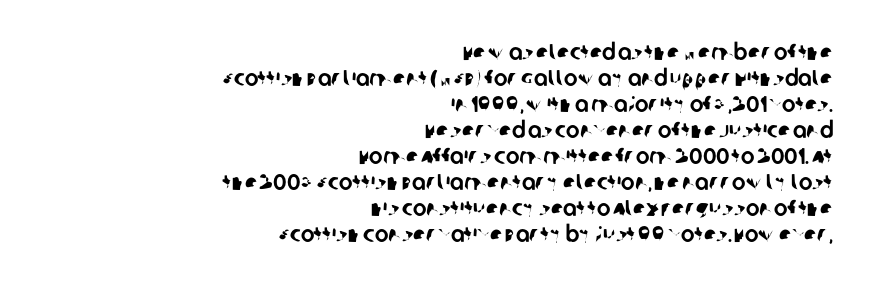
The image shows 23 px text type; set right-aligned, tight line spacing (1.13x), normal letter spacing, not underlined.
